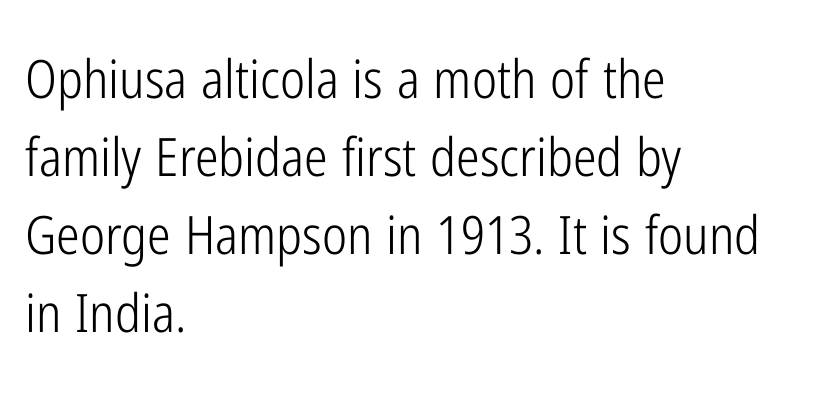
{"serif": "no", "italic": "no", "bold": "no", "weight": "light", "width": "condensed", "stroke_contrast": "low", "x_height": "medium", "monospaced": "no", "underline": "no", "align": "left", "line_spacing": "normal", "line_spacing_ratio": 1.47, "letter_spacing": "normal", "letter_spacing_em": 0.0, "glyph_px": 53}
